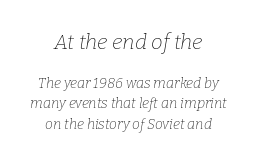
Q: Is the text bold? A: No.
Q: Is the text italic (slanted)? A: Yes, it leans right by about 9 degrees.
Q: Is the text underlined? A: No.
Q: How is the paragraph aligned? A: Centered.
Q: Is the spacing between letters normal or unusually wide? A: Normal.
Q: Is the spacing between lines tight, normal or loose? A: Normal.
Q: Which block of text is set in a larger size, the first (top) or the second (bottom)? A: The first (top) one.
